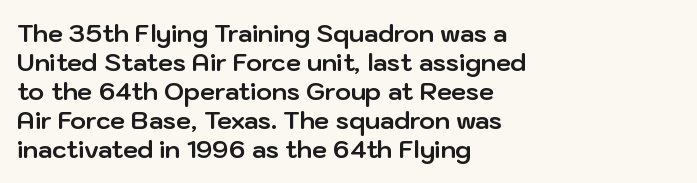
Q: Is the text bold? A: Yes.
Q: Is the text italic (slanted)? A: No, it is upright.
Q: Is the text underlined? A: No.
Q: How is the paragraph aligned? A: Left-aligned.
Q: Is the spacing between letters normal or unusually wide? A: Normal.
